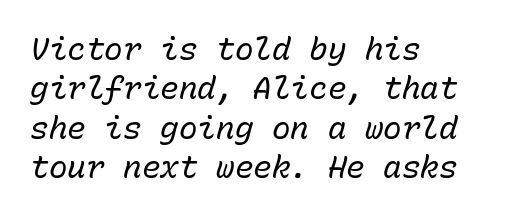
The image shows 31 px regular-weight type, italic (leaning right), monospaced; set left-aligned, normal line spacing (1.27x), normal letter spacing, not underlined; low stroke contrast and a medium x-height.
